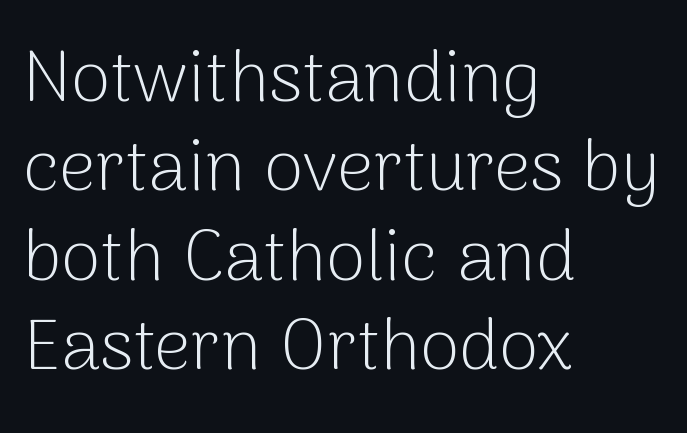
Q: Is the text bold? A: No.
Q: Is the text italic (slanted)? A: No, it is upright.
Q: Is the typeface a serif or a sans-serif typeface? A: Sans-serif.
Q: Is the text underlined? A: No.
Q: How is the paragraph aligned? A: Left-aligned.
Q: Is the spacing between letters normal or unusually wide? A: Normal.
Q: Width (condensed, normal, or wide)? A: Normal.
Q: Stroke contrast? A: Low.
Q: x-height? A: Medium.
Q: Monospaced? A: No.
